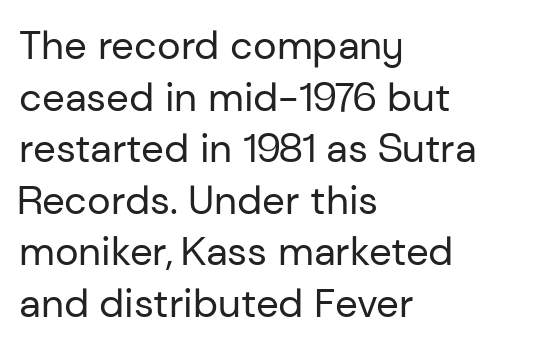
The image shows 40 px regular-weight sans-serif type, upright; set left-aligned, normal line spacing (1.29x), normal letter spacing, not underlined; low stroke contrast and a medium x-height.
